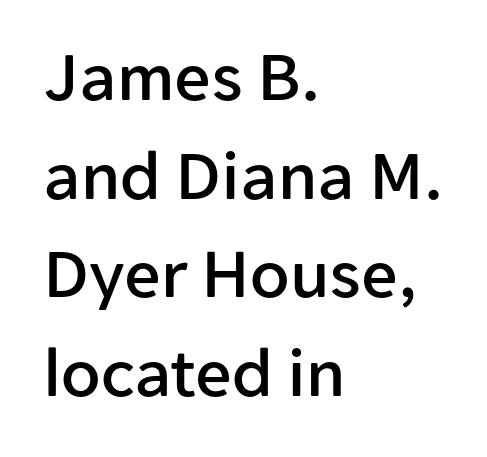
{"serif": "no", "italic": "no", "width": "normal", "stroke_contrast": "low", "x_height": "medium", "monospaced": "no", "underline": "no", "align": "left", "line_spacing": "normal", "line_spacing_ratio": 1.37, "letter_spacing": "normal", "letter_spacing_em": 0.0, "glyph_px": 72}
